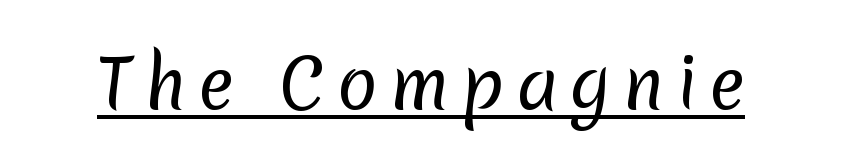
The image shows 67 px regular-weight sans-serif type; set underlined; low stroke contrast and a medium x-height.
